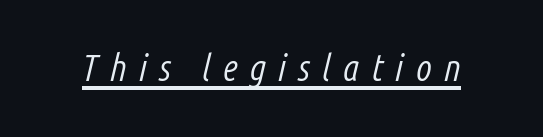
{"italic": "yes", "lean": "right", "slant_degrees": 14, "bold": "no", "weight": "light", "width": "condensed", "stroke_contrast": "low", "x_height": "medium", "monospaced": "no", "underline": "yes", "letter_spacing": "wide", "letter_spacing_em": 0.32, "glyph_px": 37}
